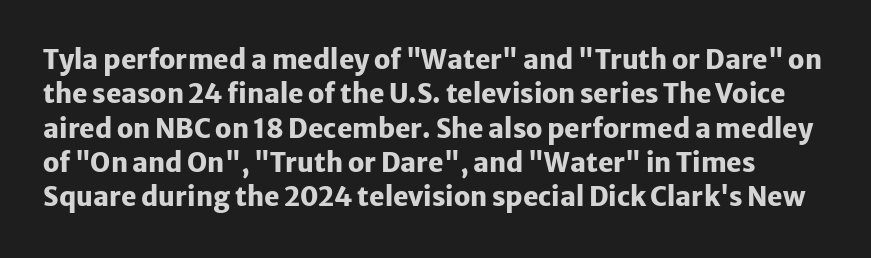
{"italic": "no", "bold": "yes", "underline": "no", "line_spacing": "normal", "line_spacing_ratio": 1.32, "letter_spacing": "normal", "letter_spacing_em": 0.0, "glyph_px": 26}
